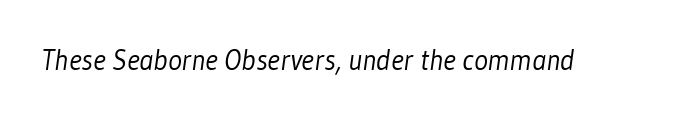
Stems and bowls with no extra thickness — not bold. The passage shown is typed in a proportional face where columns would drift. Are there feet on the stems? There aren't — it's a sans. The tracking reads as untouched default to a designer's eye.
